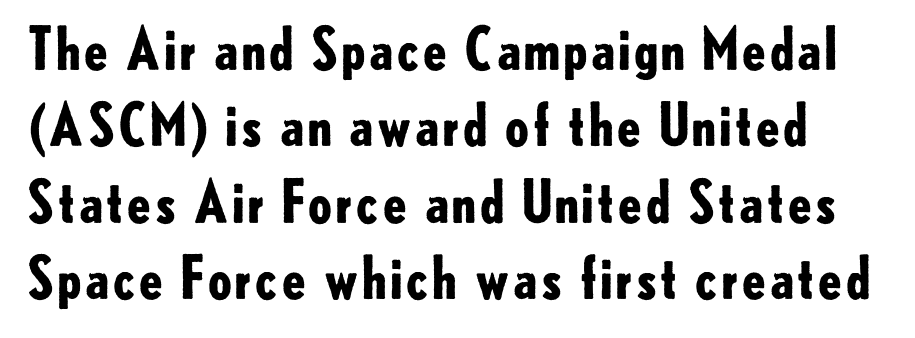
The image shows 57 px bold sans-serif type, upright; set normal line spacing (1.34x), normal letter spacing, not underlined; low stroke contrast and a small x-height.
